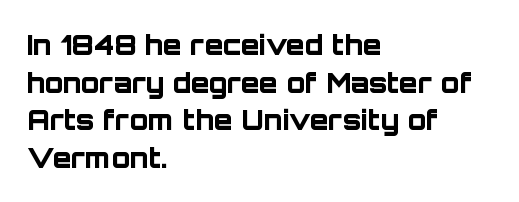
Q: Is the text bold? A: Yes.
Q: Is the text italic (slanted)? A: No, it is upright.
Q: Is the text underlined? A: No.
Q: How is the paragraph aligned? A: Left-aligned.
Q: Is the spacing between letters normal or unusually wide? A: Normal.
Q: Is the spacing between lines tight, normal or loose? A: Normal.
